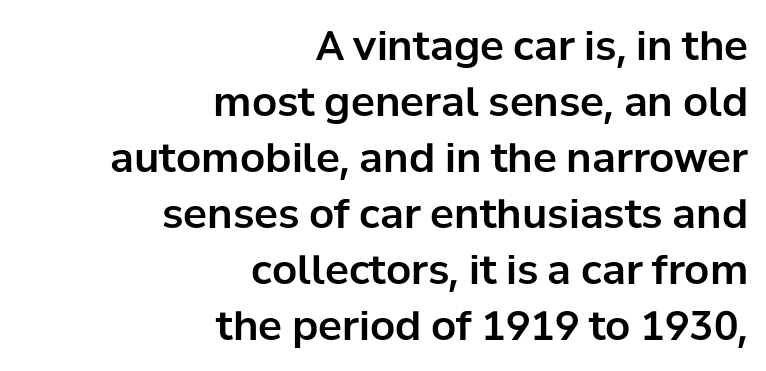
Q: Is the text italic (slanted)? A: No, it is upright.
Q: Is the typeface a serif or a sans-serif typeface? A: Sans-serif.
Q: Is the text underlined? A: No.
Q: How is the paragraph aligned? A: Right-aligned.
Q: Is the spacing between letters normal or unusually wide? A: Normal.
Q: Is the spacing between lines tight, normal or loose? A: Normal.
Q: Width (condensed, normal, or wide)? A: Normal.
Q: Stroke contrast? A: Low.
Q: x-height? A: Medium.
Q: Monospaced? A: No.
